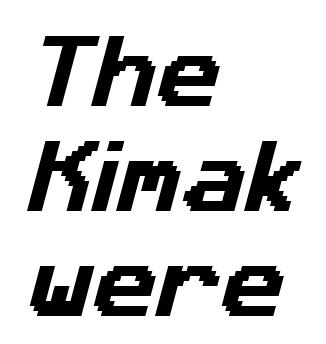
Typographically, this falls in the sans-serif category. Each row of text sits above clean, open space. Each word holds together tightly as a unit, with standard inter-letter gaps. Think of a printed novel: that variable character pitch is what you see here. One-word summary of the alignment: left. Leading: standard.
